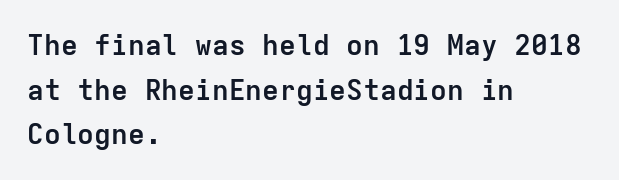
Plenty of ink on the page — the face is bold. A typesetter would label this face a sans. When letters stand straight like this, we call the style roman or upright. The rag falls on the right side of this text block. Has an underline been added? It has not.
